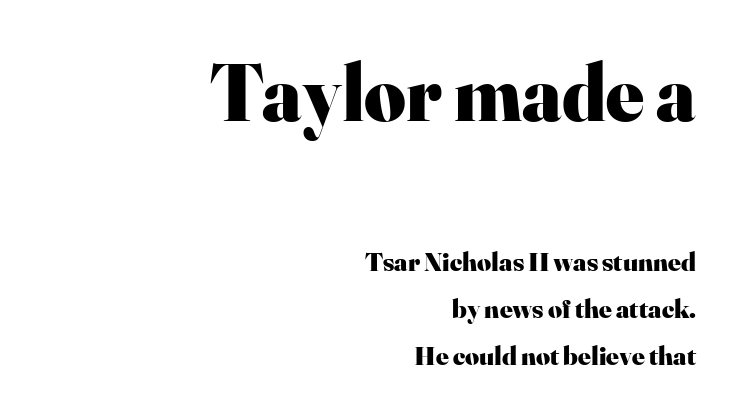
Q: Is the text bold? A: Yes.
Q: Is the text italic (slanted)? A: No, it is upright.
Q: Is the typeface a serif or a sans-serif typeface? A: Serif.
Q: Is the text underlined? A: No.
Q: How is the paragraph aligned? A: Right-aligned.
Q: Is the spacing between letters normal or unusually wide? A: Normal.
Q: Which block of text is set in a larger size, the first (top) or the second (bottom)? A: The first (top) one.
Q: Width (condensed, normal, or wide)? A: Normal.
Q: Stroke contrast? A: High.
Q: x-height? A: Small.
Q: Monospaced? A: No.
